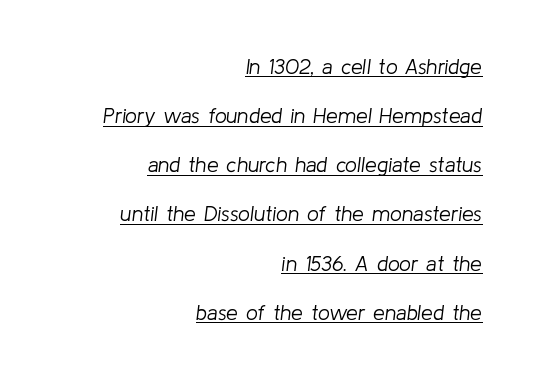
The image shows 21 px text type, italic (leaning right); set right-aligned, loose line spacing (2.34x), normal letter spacing, underlined.
